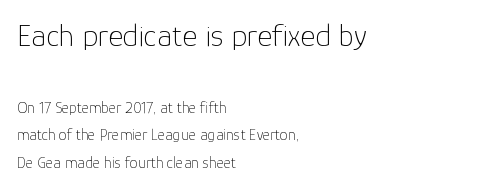
Q: Is the text bold? A: No.
Q: Is the text italic (slanted)? A: No, it is upright.
Q: Is the typeface a serif or a sans-serif typeface? A: Sans-serif.
Q: Is the text underlined? A: No.
Q: How is the paragraph aligned? A: Left-aligned.
Q: Is the spacing between letters normal or unusually wide? A: Normal.
Q: Which block of text is set in a larger size, the first (top) or the second (bottom)? A: The first (top) one.
Q: Width (condensed, normal, or wide)? A: Normal.
Q: Stroke contrast? A: Low.
Q: x-height? A: Medium.
Q: Monospaced? A: No.
